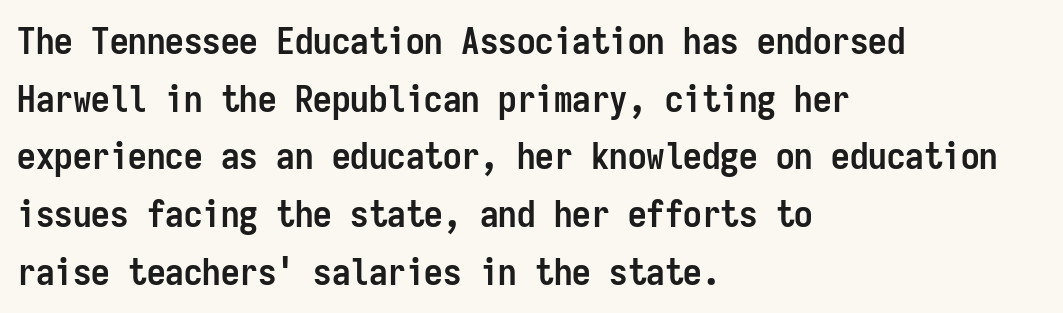
{"serif": "no", "italic": "no", "bold": "yes", "weight": "semibold", "width": "condensed", "stroke_contrast": "low", "x_height": "medium", "monospaced": "yes", "underline": "no", "align": "left", "line_spacing": "normal", "line_spacing_ratio": 1.56, "letter_spacing": "normal", "letter_spacing_em": 0.0, "glyph_px": 37}
